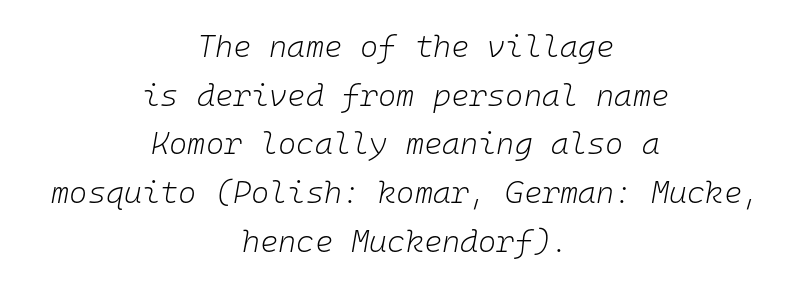
The passage is arranged like a title page — every line centered. The space directly below the letters is spotless. Horizontal bands of white between lines are of average thickness. The characters are drawn with everyday or finer stroke widths. Here the designer chose a console-style face with uniform glyph widths.
